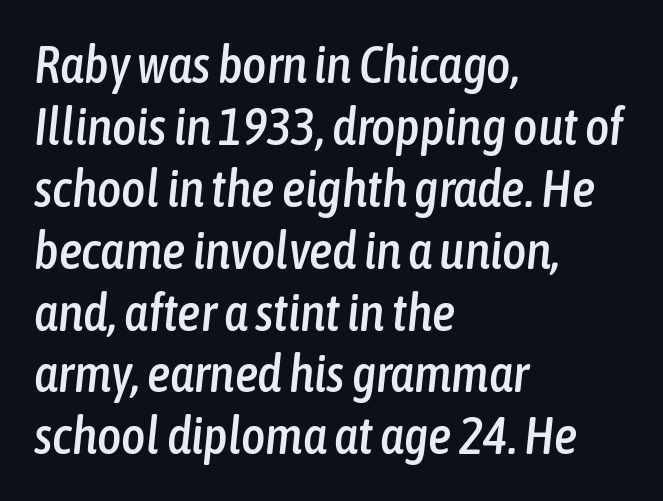
Q: Is the text italic (slanted)? A: Yes, it leans right by about 6 degrees.
Q: Is the text underlined? A: No.
Q: How is the paragraph aligned? A: Left-aligned.
Q: Is the spacing between letters normal or unusually wide? A: Normal.
Q: Width (condensed, normal, or wide)? A: Condensed.
Q: Stroke contrast? A: Low.
Q: x-height? A: Medium.
Q: Monospaced? A: No.
